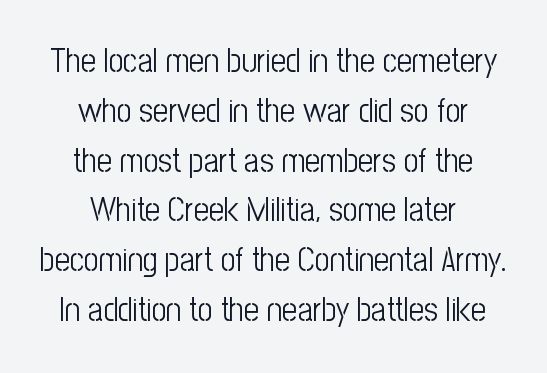
The image shows 33 px light, condensed sans-serif type, upright; set centered, normal line spacing (1.51x), normal letter spacing, not underlined; low stroke contrast and a medium x-height.
